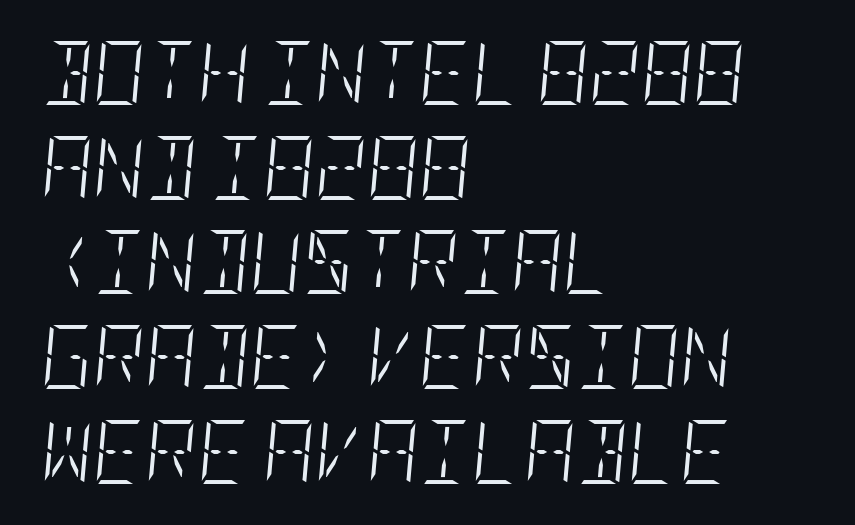
{"italic": "yes", "lean": "right", "slant_degrees": 5, "bold": "no", "weight": "light", "width": "condensed", "stroke_contrast": "low", "x_height": "large", "underline": "no", "align": "left", "line_spacing": "normal", "line_spacing_ratio": 1.48, "letter_spacing": "normal", "letter_spacing_em": 0.0, "glyph_px": 64}
